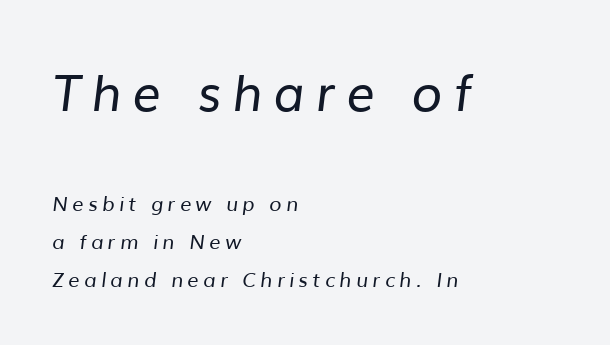
{"serif": "no", "bold": "no", "weight": "regular", "width": "normal", "stroke_contrast": "low", "x_height": "medium", "monospaced": "no", "underline": "no", "align": "left", "line_spacing": "loose", "line_spacing_ratio": 1.9, "letter_spacing": "wide", "letter_spacing_em": 0.22, "larger_block": "first", "size_ratio": 2.5, "glyph_px": 50}
